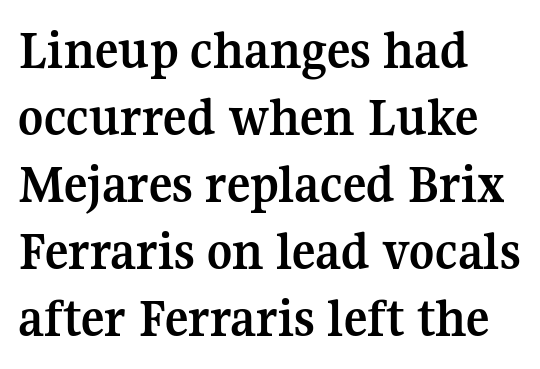
The passage shown is typed in a proportional face where columns would drift. Characters remain perfectly vertical along every line. You'd pick this weight for a headline — it's a proper bold. The baseline area is clear. You can tell from the footed stems that serif type was used. Compared with a centered layout, this one pins lines to the left instead.
